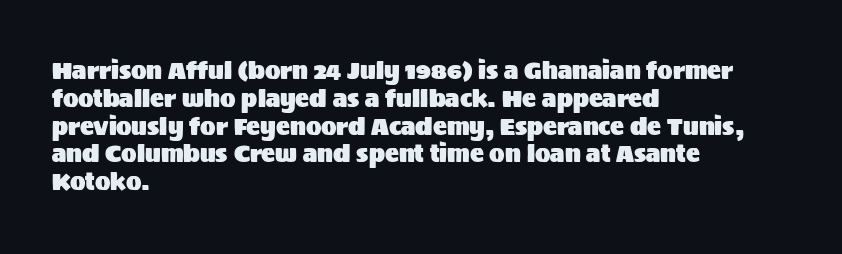
{"italic": "no", "underline": "no", "align": "left", "line_spacing_ratio": 1.21, "letter_spacing": "normal", "letter_spacing_em": 0.0, "glyph_px": 23}
